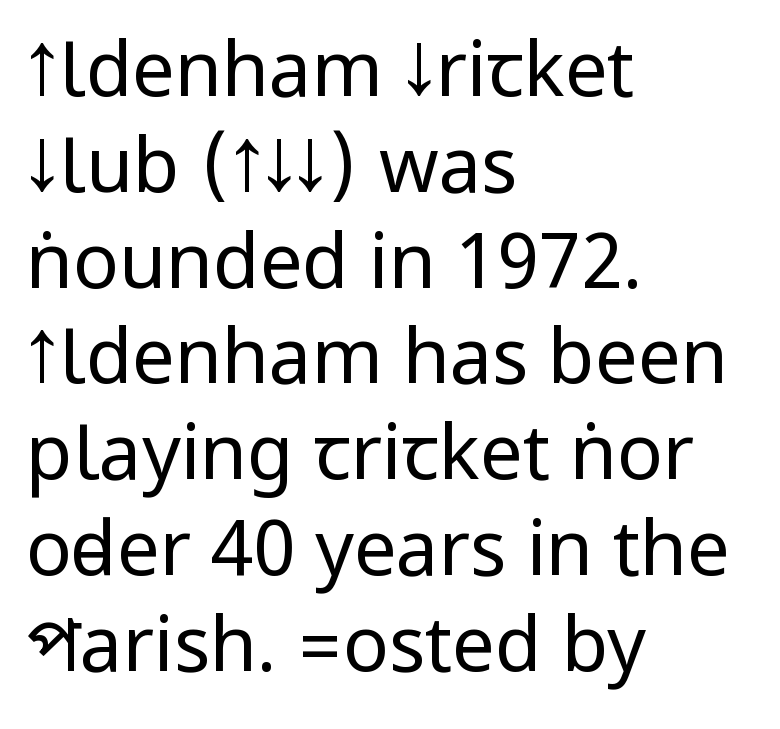
The image shows 76 px regular-weight, condensed sans-serif type, upright; set left-aligned, normal line spacing (1.26x), normal letter spacing, not underlined; low stroke contrast.
